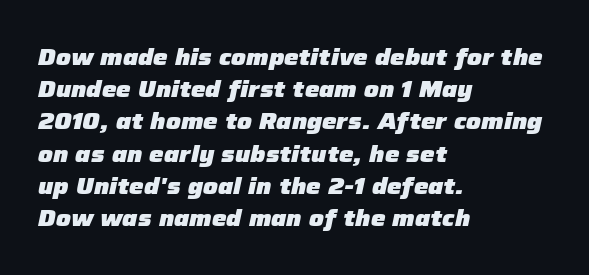
{"italic": "yes", "lean": "right", "slant_degrees": 12, "bold": "yes", "underline": "no", "align": "left", "line_spacing": "normal", "line_spacing_ratio": 1.4, "letter_spacing": "normal", "letter_spacing_em": 0.0, "glyph_px": 23}
